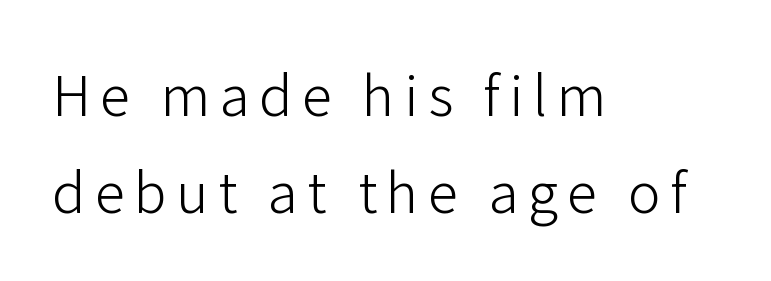
Q: Is the text bold? A: No.
Q: Is the text italic (slanted)? A: No, it is upright.
Q: Is the typeface a serif or a sans-serif typeface? A: Sans-serif.
Q: Is the text underlined? A: No.
Q: How is the paragraph aligned? A: Left-aligned.
Q: Width (condensed, normal, or wide)? A: Normal.
Q: Stroke contrast? A: Low.
Q: x-height? A: Medium.
Q: Monospaced? A: No.
